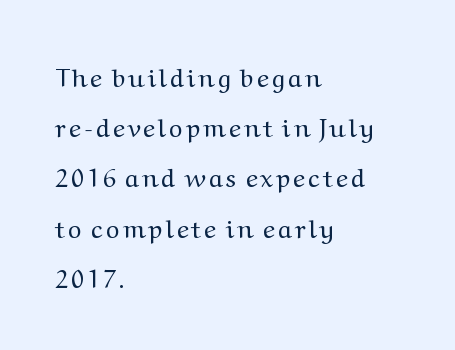
{"italic": "no", "bold": "no", "underline": "no", "align": "left", "line_spacing": "loose", "line_spacing_ratio": 1.93, "glyph_px": 26}
